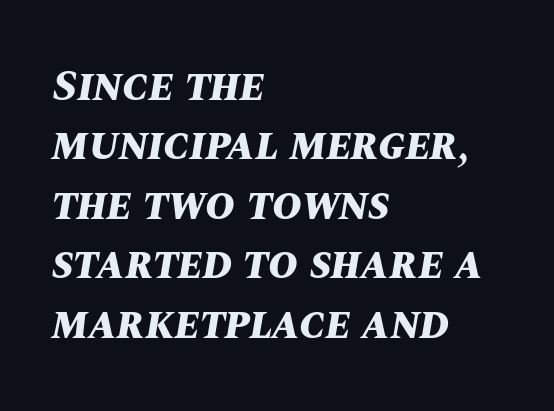
Posture: slanted. A typesetter would call this leading conventional body-copy spacing. Words float on clear page, feet unadorned. Each line starts at the same left margin while the right side varies. Short note: letters normally spaced.
